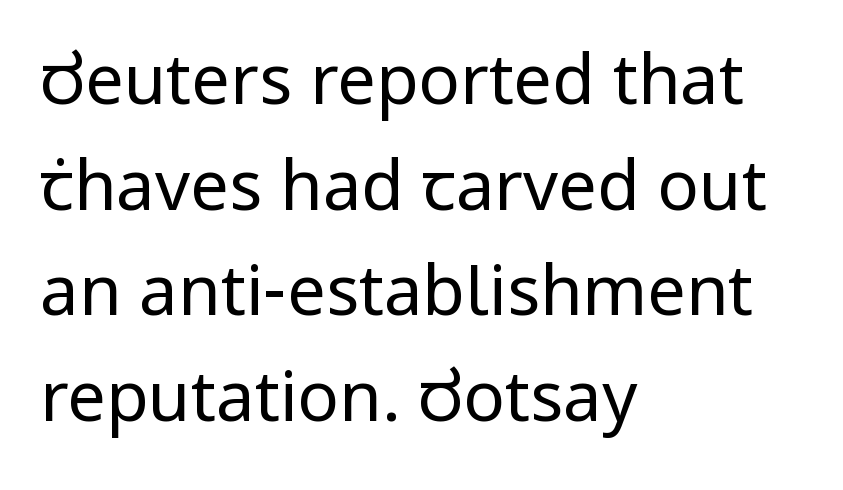
Q: Is the text bold? A: No.
Q: Is the text italic (slanted)? A: No, it is upright.
Q: Is the typeface a serif or a sans-serif typeface? A: Sans-serif.
Q: Is the text underlined? A: No.
Q: How is the paragraph aligned? A: Left-aligned.
Q: Is the spacing between letters normal or unusually wide? A: Normal.
Q: Is the spacing between lines tight, normal or loose? A: Normal.
Q: Width (condensed, normal, or wide)? A: Normal.
Q: Stroke contrast? A: Low.
Q: x-height? A: Medium.
Q: Monospaced? A: No.
